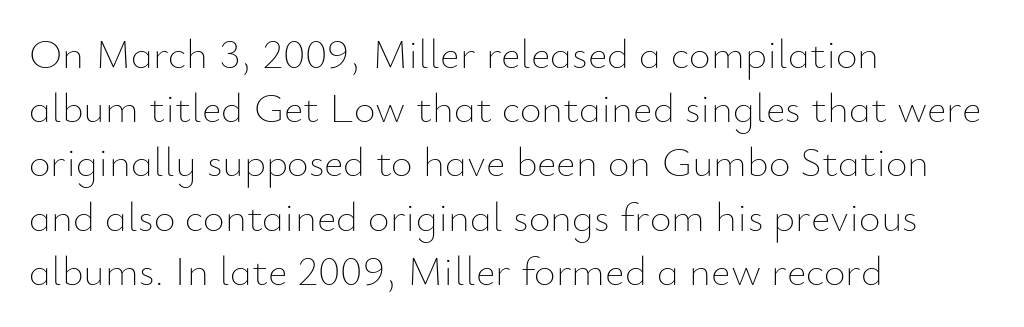
Q: Is the text bold? A: No.
Q: Is the text italic (slanted)? A: No, it is upright.
Q: Is the text underlined? A: No.
Q: How is the paragraph aligned? A: Left-aligned.
Q: Is the spacing between letters normal or unusually wide? A: Normal.
Q: Is the spacing between lines tight, normal or loose? A: Normal.
Q: Width (condensed, normal, or wide)? A: Normal.
Q: Stroke contrast? A: Low.
Q: x-height? A: Small.
Q: Monospaced? A: No.
